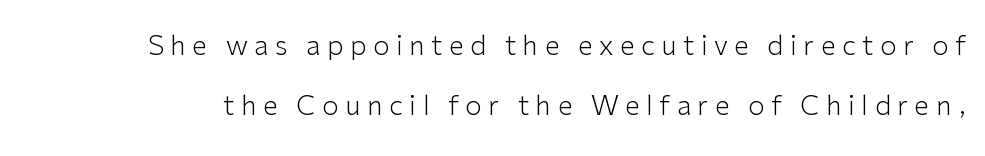
Q: Is the text bold? A: No.
Q: Is the text italic (slanted)? A: No, it is upright.
Q: Is the text underlined? A: No.
Q: Is the spacing between letters normal or unusually wide? A: Unusually wide.
Q: Is the spacing between lines tight, normal or loose? A: Loose.
